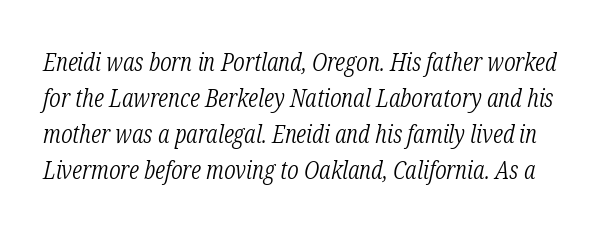
Look at the tracking — it's just the regular setting, nothing added. Yep, that's italic — everything's leaning. The string is rendered with underlining switched off. Notice how descenders clear the ascenders below comfortably — that's standard leading.
